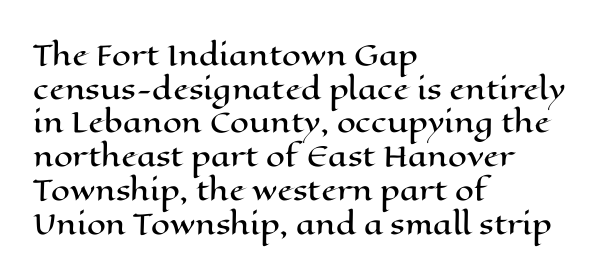
{"italic": "no", "underline": "no", "align": "left", "line_spacing": "normal", "line_spacing_ratio": 1.25, "letter_spacing": "normal", "letter_spacing_em": 0.0, "glyph_px": 27}
